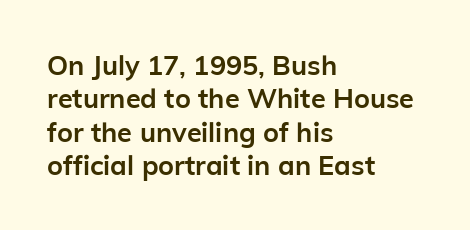
The image shows 27 px bold type, upright; set left-aligned, line spacing 1.24x, normal letter spacing, not underlined.
